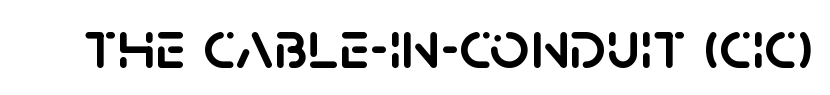
Q: Is the text italic (slanted)? A: No, it is upright.
Q: Is the typeface a serif or a sans-serif typeface? A: Sans-serif.
Q: Is the text underlined? A: No.
Q: Is the spacing between letters normal or unusually wide? A: Normal.
Q: Width (condensed, normal, or wide)? A: Normal.
Q: Stroke contrast? A: Low.
Q: x-height? A: Large.
Q: Monospaced? A: No.
